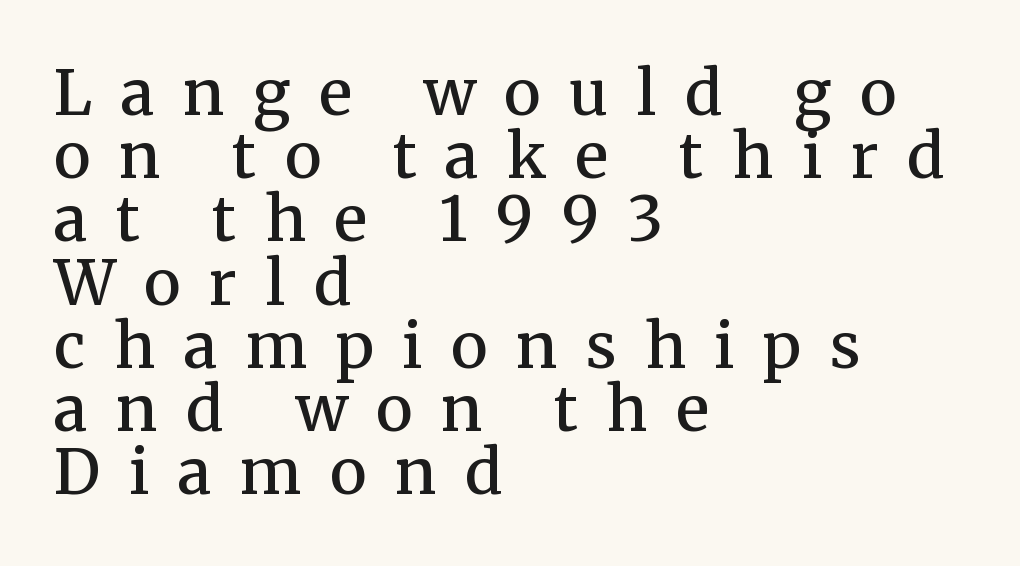
This is the regular roman posture of the typeface. Short note: letters widely spaced. Typographically, this falls in the serif category. On the weight axis this lands at semibold, roughly 600.
